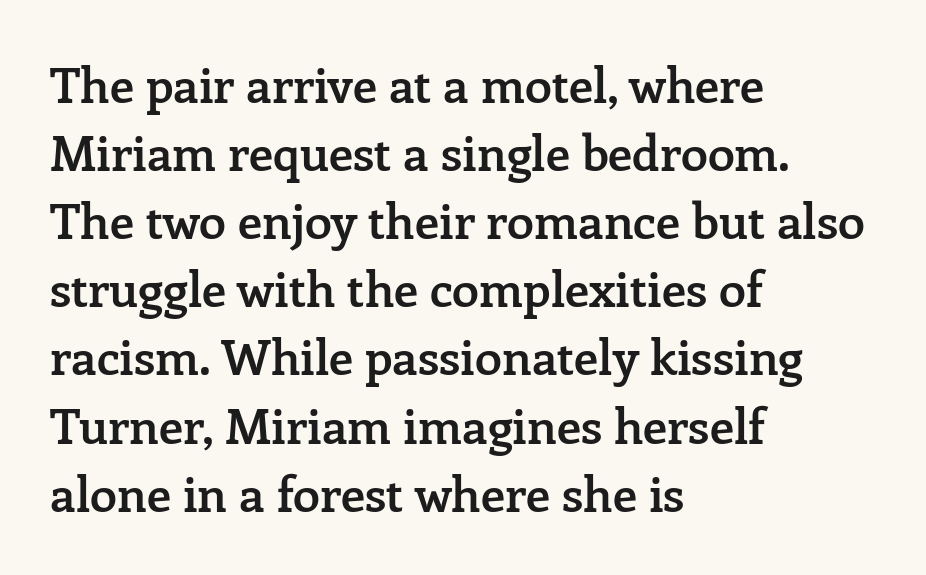
The image shows 49 px semibold serif type, upright; set left-aligned, normal line spacing (1.39x), normal letter spacing, not underlined; low stroke contrast and a medium x-height.
